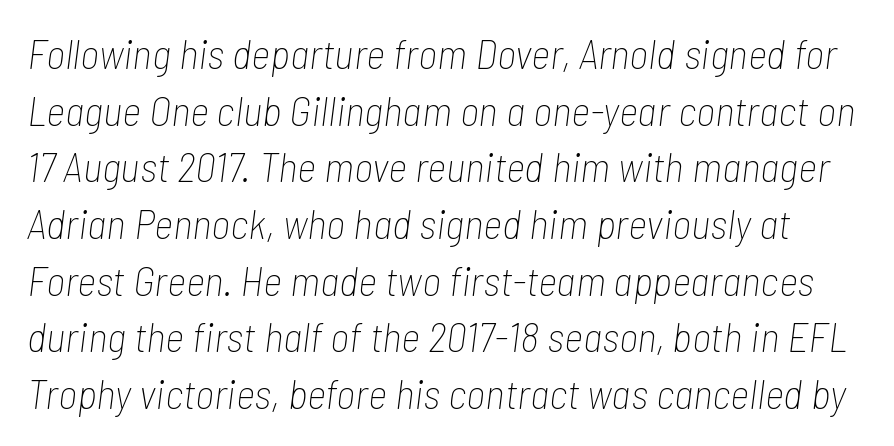
Q: Is the text bold? A: No.
Q: Is the text italic (slanted)? A: Yes, it leans right by about 7 degrees.
Q: Is the text underlined? A: No.
Q: Is the spacing between letters normal or unusually wide? A: Normal.
Q: Is the spacing between lines tight, normal or loose? A: Normal.
Q: Width (condensed, normal, or wide)? A: Condensed.
Q: Stroke contrast? A: Low.
Q: x-height? A: Medium.
Q: Monospaced? A: No.
